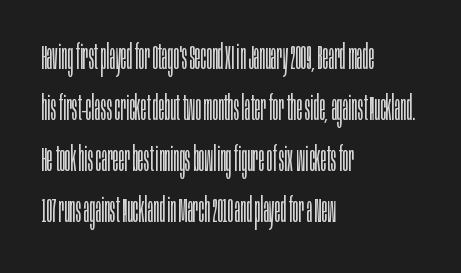
The image shows 35 px light, condensed sans-serif type, upright; set left-aligned, normal line spacing (1.46x), normal letter spacing, not underlined; low stroke contrast and a large x-height.
